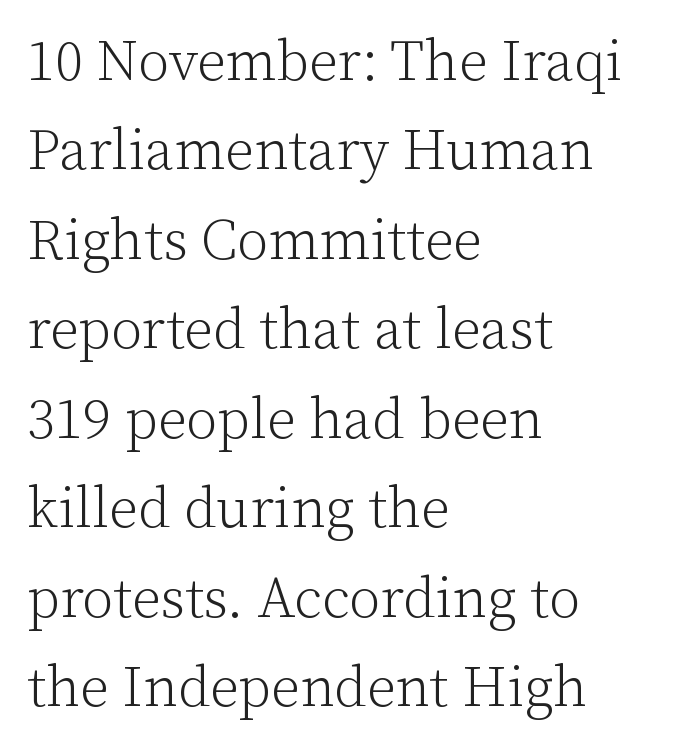
Is this a sans? No — the strokes have serifs. Rows of type keep a routine distance in the vertical direction. The passage shown is not underscored anywhere. Looks like regular typesetting: each glyph gets only the width it needs. The rendering anchors every line to the left-hand side. Ink coverage per letter is moderate at most.
